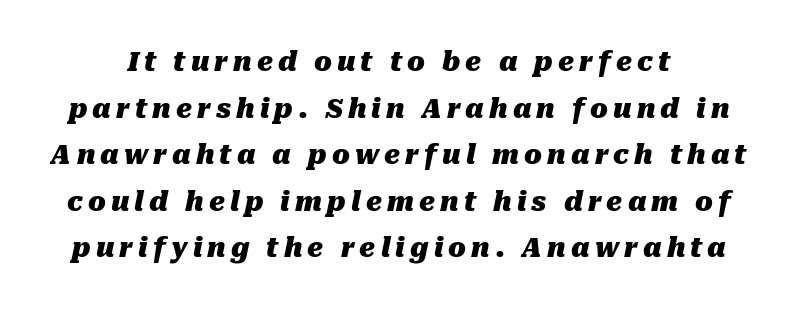
The typesetting leans heavy: a genuine bold. The type is letterspaced generously, with wide tracking. The glyphs are unaccompanied by any horizontal stroke below them. Slant detected: the letters are inclined.
